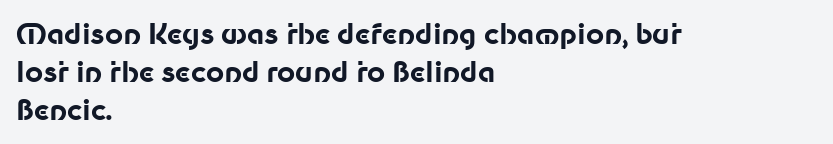
{"serif": "no", "italic": "no", "bold": "yes", "weight": "bold", "width": "normal", "stroke_contrast": "low", "x_height": "medium", "monospaced": "no", "underline": "no", "align": "left", "line_spacing": "normal", "line_spacing_ratio": 1.35, "letter_spacing": "normal", "letter_spacing_em": 0.0, "glyph_px": 28}
